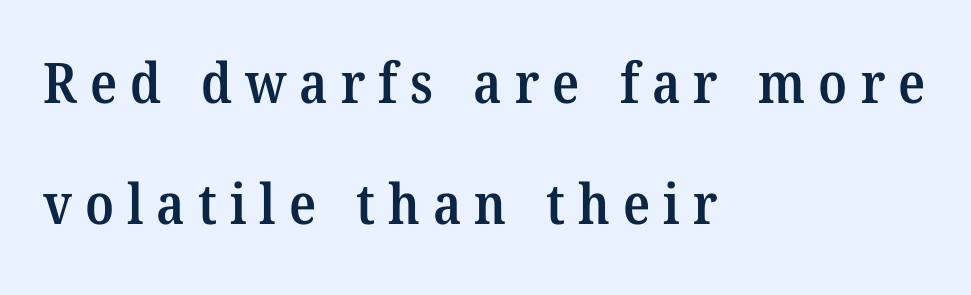
Q: Is the text bold? A: Semi-bold.
Q: Is the typeface a serif or a sans-serif typeface? A: Serif.
Q: Is the text underlined? A: No.
Q: How is the paragraph aligned? A: Left-aligned.
Q: Is the spacing between letters normal or unusually wide? A: Unusually wide.
Q: Is the spacing between lines tight, normal or loose? A: Loose.
Q: Width (condensed, normal, or wide)? A: Normal.
Q: Stroke contrast? A: Medium.
Q: x-height? A: Medium.
Q: Monospaced? A: No.
